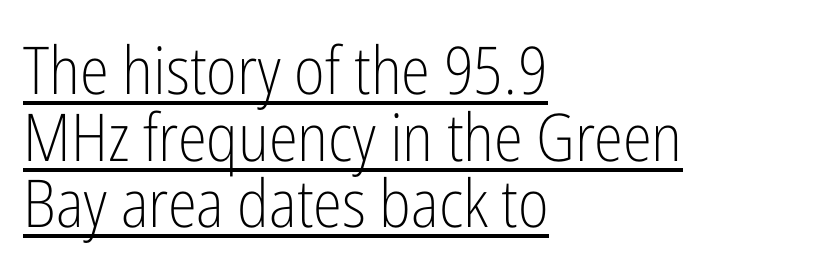
Honestly, the underline is the first thing you notice here. Heft: none added — not bold. Characters follow at the spacing the type designer built in. This block would grow much taller if given ordinary leading; it's compressed now. Do the characters align in a grid? No, the font is proportional.
